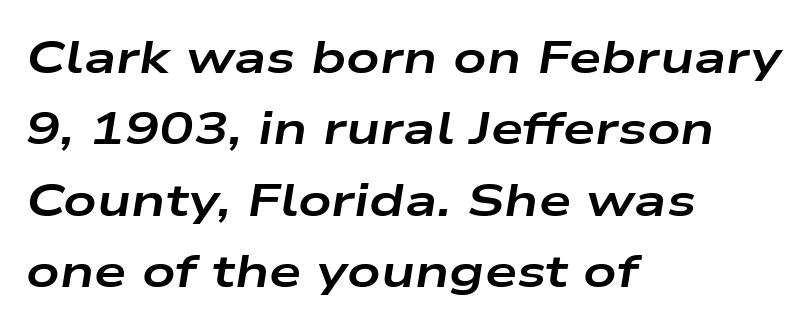
The image shows 46 px bold, wide type, italic (leaning right); set left-aligned, normal line spacing (1.55x), normal letter spacing, not underlined; low stroke contrast and a medium x-height.
